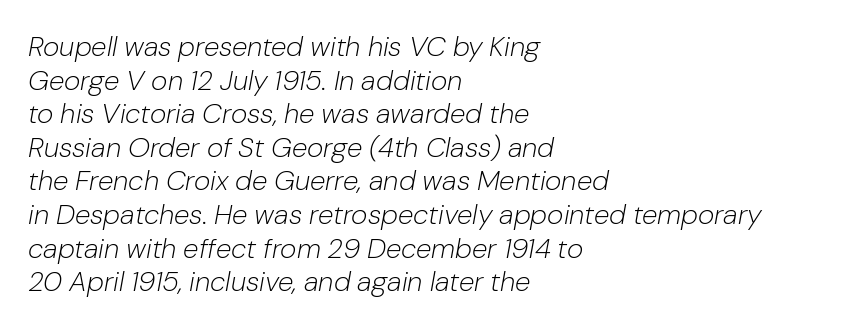
The image shows 28 px light type, italic (leaning right); set left-aligned, line spacing 1.2x, normal letter spacing, not underlined; low stroke contrast and a medium x-height.
